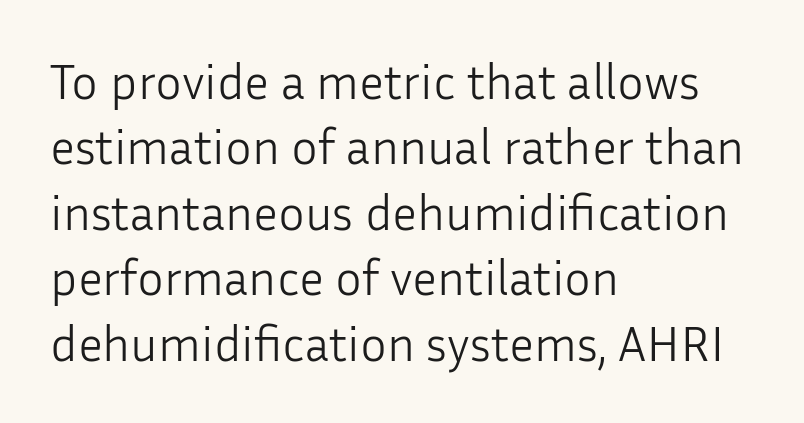
Q: Is the text bold? A: No.
Q: Is the text italic (slanted)? A: No, it is upright.
Q: Is the typeface a serif or a sans-serif typeface? A: Sans-serif.
Q: Is the text underlined? A: No.
Q: How is the paragraph aligned? A: Left-aligned.
Q: Is the spacing between letters normal or unusually wide? A: Normal.
Q: Is the spacing between lines tight, normal or loose? A: Normal.
Q: Width (condensed, normal, or wide)? A: Normal.
Q: Stroke contrast? A: Low.
Q: x-height? A: Medium.
Q: Monospaced? A: No.
